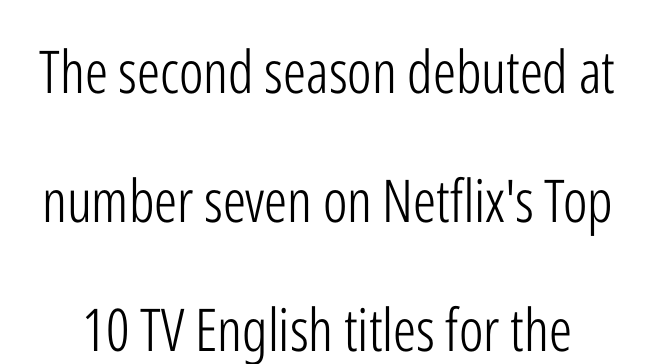
The image shows 59 px light, condensed sans-serif type, upright; set loose line spacing (2.19x), normal letter spacing, not underlined; low stroke contrast and a medium x-height.
